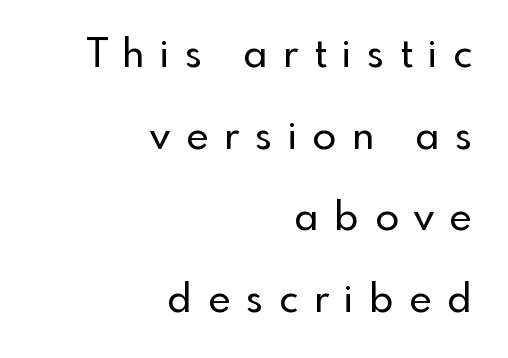
{"serif": "no", "italic": "no", "width": "normal", "x_height": "small", "monospaced": "no", "underline": "no", "align": "right", "line_spacing": "loose", "line_spacing_ratio": 2.09, "letter_spacing": "wide", "letter_spacing_em": 0.4, "glyph_px": 39}
